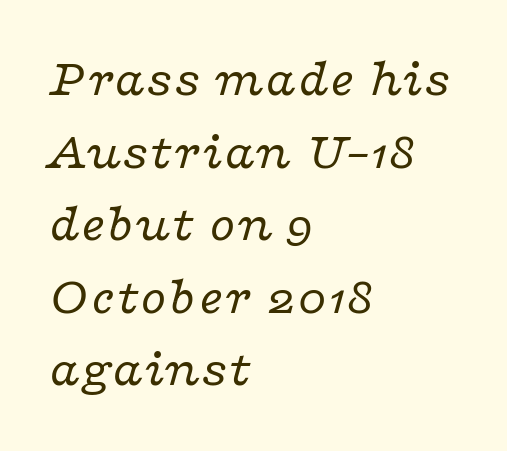
{"serif": "yes", "italic": "yes", "lean": "right", "slant_degrees": 16, "bold": "no", "weight": "regular", "width": "wide", "stroke_contrast": "low", "x_height": "medium", "monospaced": "no", "underline": "no", "align": "left", "line_spacing": "normal", "line_spacing_ratio": 1.37, "letter_spacing": "normal", "letter_spacing_em": 0.0, "glyph_px": 53}
